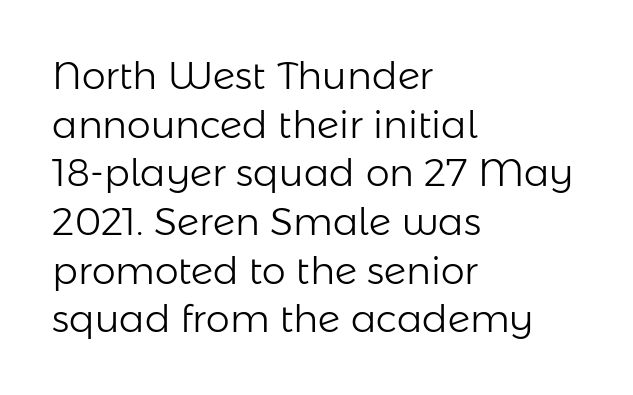
Which margin do the lines hug? The left one — the right edge is uneven. Each row of text sits above clean, open space. Type style note: lacks serifs. Every character sits straight up, as roman type does.
